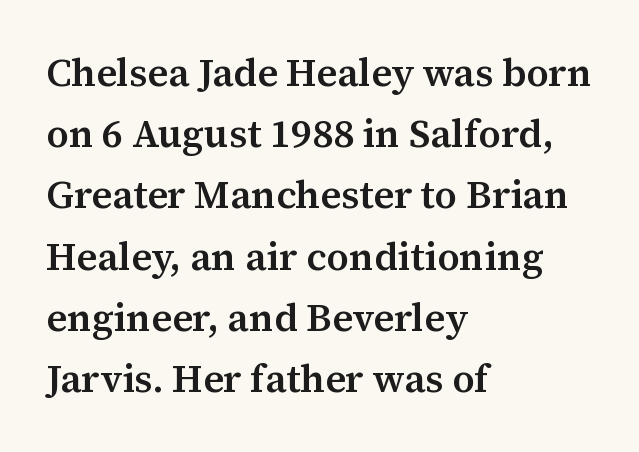
Q: Is the text bold? A: Semi-bold.
Q: Is the text italic (slanted)? A: No, it is upright.
Q: Is the typeface a serif or a sans-serif typeface? A: Serif.
Q: Is the text underlined? A: No.
Q: How is the paragraph aligned? A: Left-aligned.
Q: Is the spacing between letters normal or unusually wide? A: Normal.
Q: Is the spacing between lines tight, normal or loose? A: Normal.
Q: Width (condensed, normal, or wide)? A: Normal.
Q: Stroke contrast? A: Medium.
Q: x-height? A: Medium.
Q: Monospaced? A: No.
